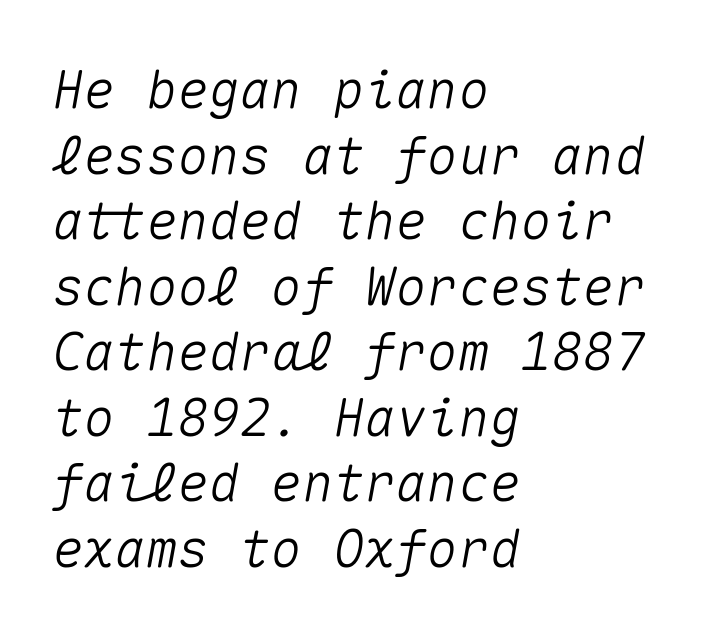
The passage shown stacks its lines at a standard gap. The passage shown has conventional tracking throughout. Alignment: flush left. Is this a fixed-width face? Yes — each glyph sits in an identical cell. The lettering tilts uniformly, giving the passage an italic look.
